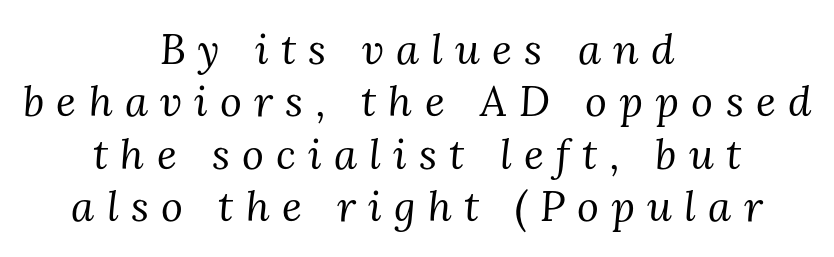
{"serif": "yes", "italic": "yes", "lean": "right", "slant_degrees": 3, "bold": "no", "weight": "regular", "width": "normal", "stroke_contrast": "medium", "x_height": "medium", "monospaced": "no", "underline": "no", "align": "center", "line_spacing": "normal", "line_spacing_ratio": 1.25, "letter_spacing": "wide", "letter_spacing_em": 0.29, "glyph_px": 42}
